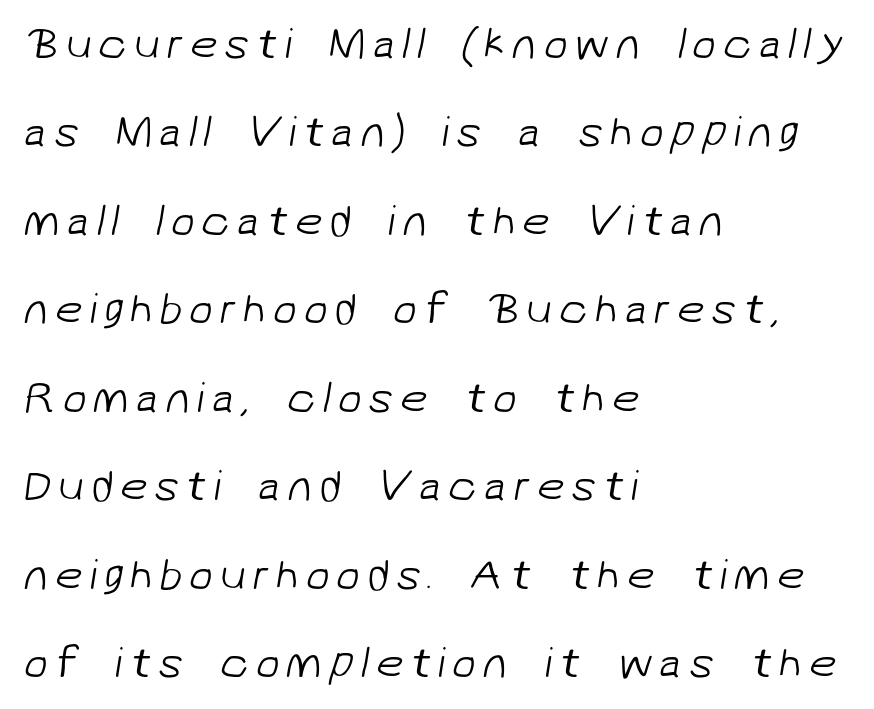
{"serif": "no", "bold": "no", "weight": "light", "width": "normal", "stroke_contrast": "low", "x_height": "medium", "monospaced": "no", "underline": "no", "align": "left", "line_spacing": "loose", "line_spacing_ratio": 2.01, "glyph_px": 44}
